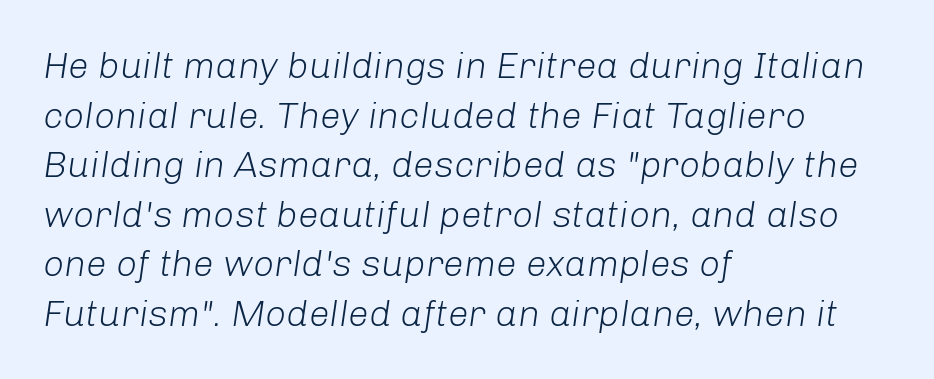
{"italic": "yes", "lean": "right", "slant_degrees": 8, "bold": "no", "weight": "light", "width": "normal", "stroke_contrast": "low", "x_height": "medium", "monospaced": "no", "underline": "no", "align": "left", "line_spacing": "normal", "line_spacing_ratio": 1.34, "letter_spacing": "normal", "letter_spacing_em": 0.0, "glyph_px": 37}
